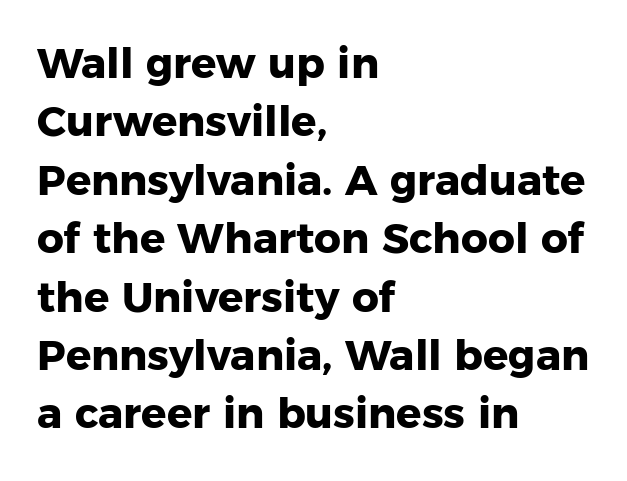
{"serif": "no", "italic": "no", "bold": "yes", "weight": "heavy", "width": "normal", "stroke_contrast": "low", "x_height": "medium", "monospaced": "no", "underline": "no", "align": "left", "line_spacing": "normal", "line_spacing_ratio": 1.39, "letter_spacing": "normal", "letter_spacing_em": 0.0, "glyph_px": 42}
